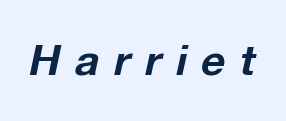
The image shows 42 px bold type, italic (leaning right); set unusually wide letter spacing (+0.35 em), not underlined; low stroke contrast and a medium x-height.
